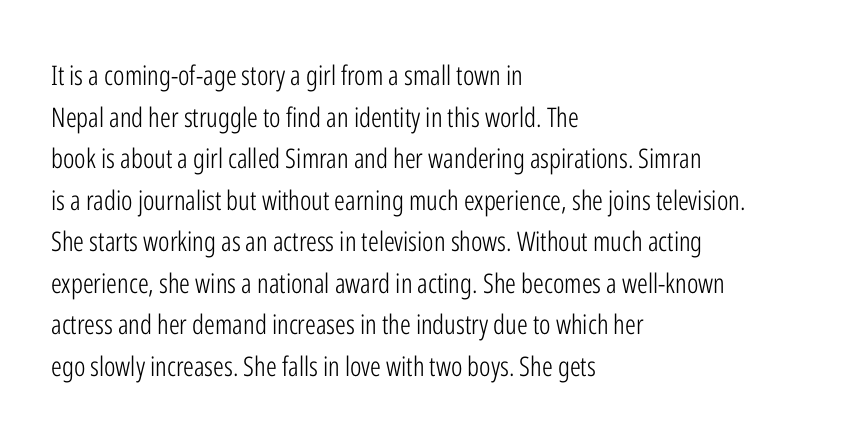
The image shows 27 px text type, upright; set left-aligned, normal line spacing (1.54x), normal letter spacing, not underlined.
